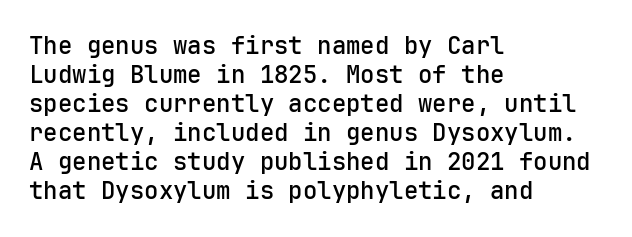
{"italic": "no", "bold": "semi", "underline": "no", "align": "left", "line_spacing_ratio": 1.21, "letter_spacing": "normal", "letter_spacing_em": 0.0, "glyph_px": 24}
